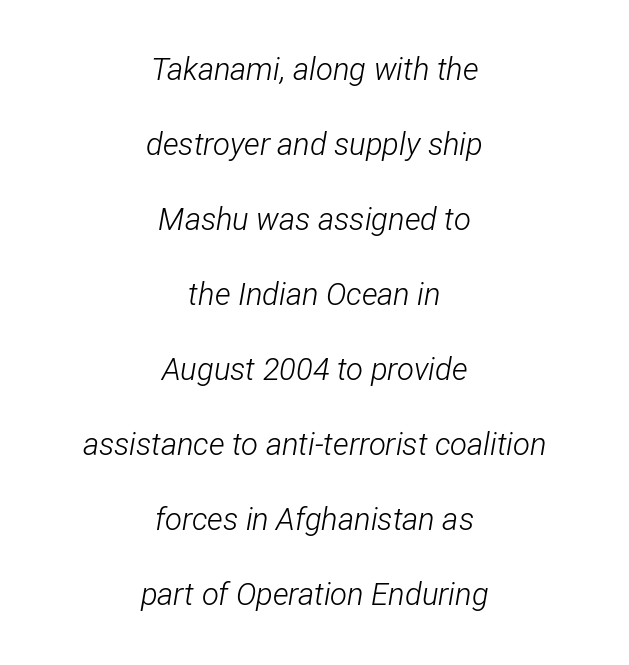
The image shows 31 px light, condensed type, italic (leaning right); set centered, loose line spacing (2.42x), normal letter spacing, not underlined; low stroke contrast and a medium x-height.
